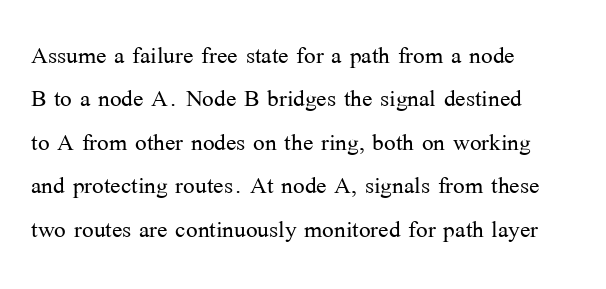
Unlike a clean sans, this face finishes its strokes with serifs. The compositor pushed each line to the left boundary. The gap between lines stays unmarked. The weight would be labelled regular, book, light, or lighter still.
